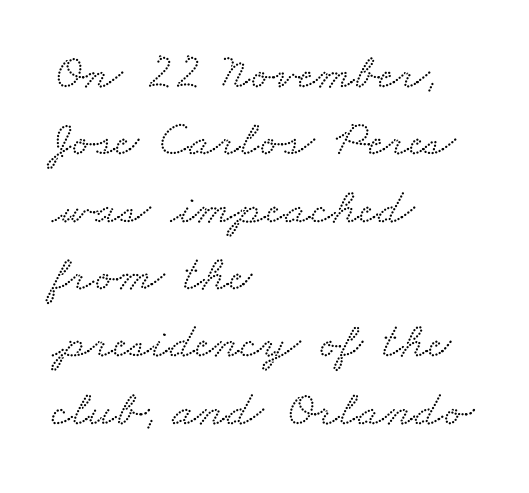
Q: Is the text underlined? A: No.
Q: How is the paragraph aligned? A: Left-aligned.
Q: Is the spacing between letters normal or unusually wide? A: Normal.
Q: Is the spacing between lines tight, normal or loose? A: Normal.
Q: Width (condensed, normal, or wide)? A: Wide.
Q: Stroke contrast? A: Low.
Q: x-height? A: Small.
Q: Monospaced? A: No.
